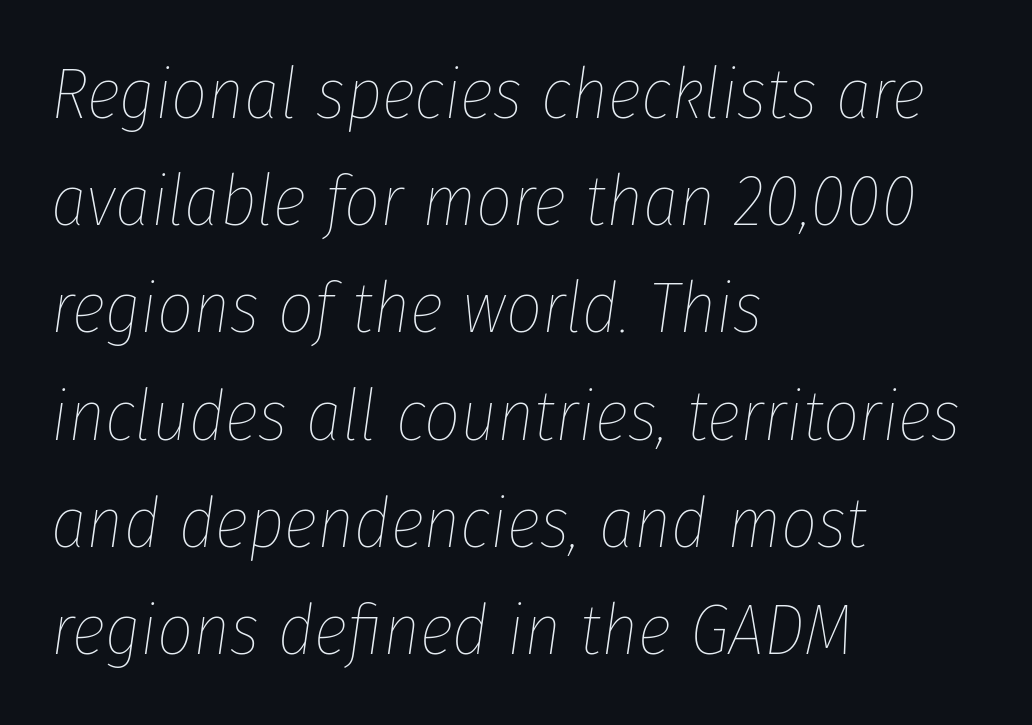
Q: Is the text bold? A: No.
Q: Is the text italic (slanted)? A: Yes, it leans right by about 8 degrees.
Q: Is the text underlined? A: No.
Q: How is the paragraph aligned? A: Left-aligned.
Q: Is the spacing between letters normal or unusually wide? A: Normal.
Q: Is the spacing between lines tight, normal or loose? A: Normal.
Q: Width (condensed, normal, or wide)? A: Condensed.
Q: Stroke contrast? A: Low.
Q: x-height? A: Medium.
Q: Monospaced? A: No.
